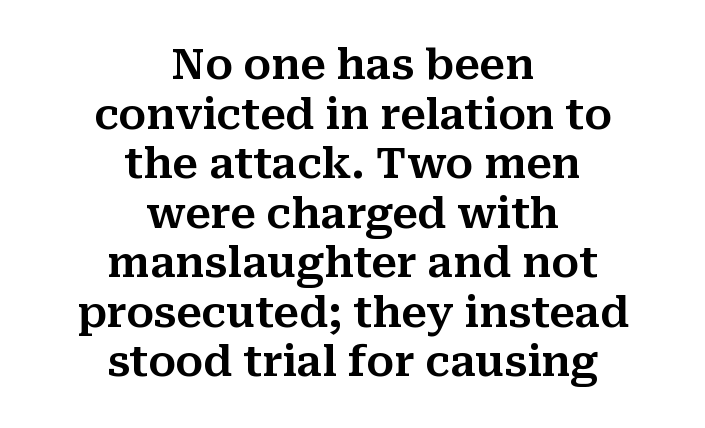
The specimen reads as upright at a glance. Plain, unruled lines of type. Neither beginnings nor endings align; midpoints do. There is no visible air inserted between adjacent glyphs.
